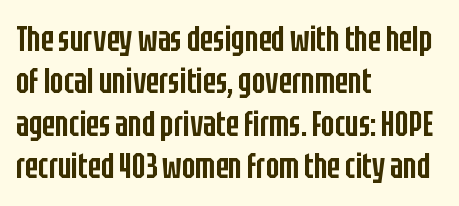
The image shows 35 px semibold, condensed sans-serif type, upright; set left-aligned, line spacing 1.21x, normal letter spacing, not underlined; low stroke contrast and a large x-height.
